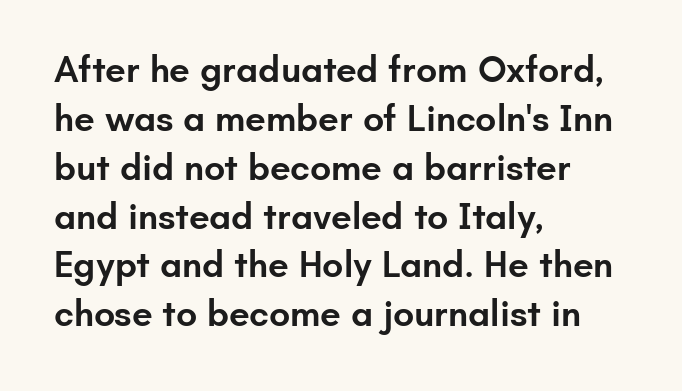
The image shows 37 px semibold sans-serif type, upright; set left-aligned, normal line spacing (1.32x), normal letter spacing, not underlined; low stroke contrast and a small x-height.
